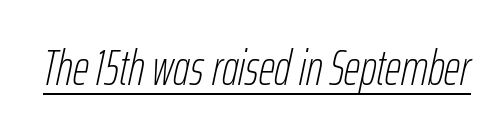
The font's italic variant was chosen for this text. Letter spacing: default. The letters look calm and open, with moderate or lighter stems. Think of a printed novel: that variable character pitch is what you see here. The sample's only ornament is a line tracing under the words.
